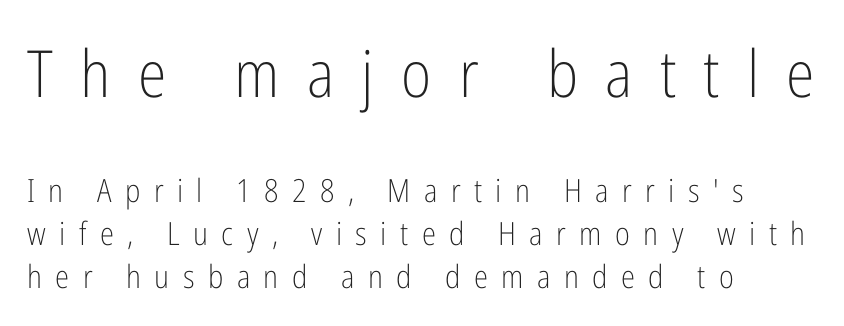
{"serif": "no", "italic": "no", "bold": "no", "weight": "light", "width": "condensed", "stroke_contrast": "low", "x_height": "medium", "monospaced": "no", "underline": "no", "align": "left", "line_spacing": "normal", "line_spacing_ratio": 1.35, "letter_spacing": "wide", "letter_spacing_em": 0.42, "larger_block": "first", "size_ratio": 2.03, "glyph_px": 65}
